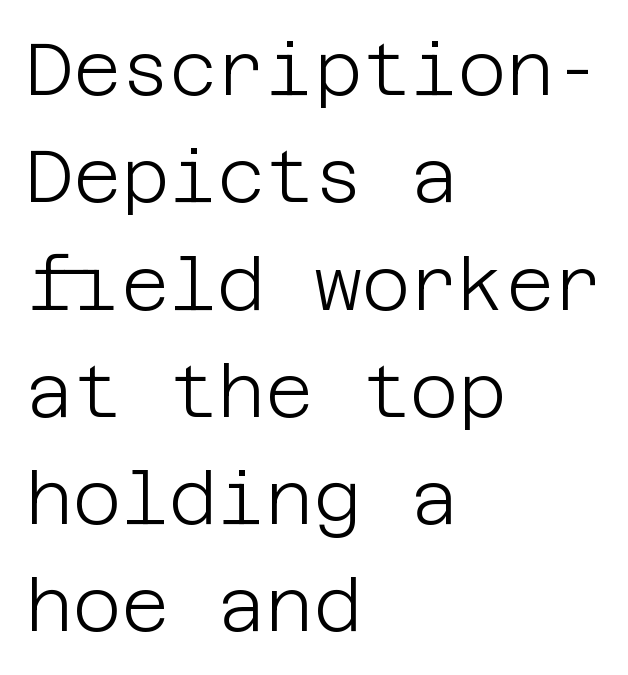
The image shows 74 px light sans-serif type, upright; set left-aligned, normal line spacing (1.45x), normal letter spacing, not underlined; low stroke contrast and a large x-height.
